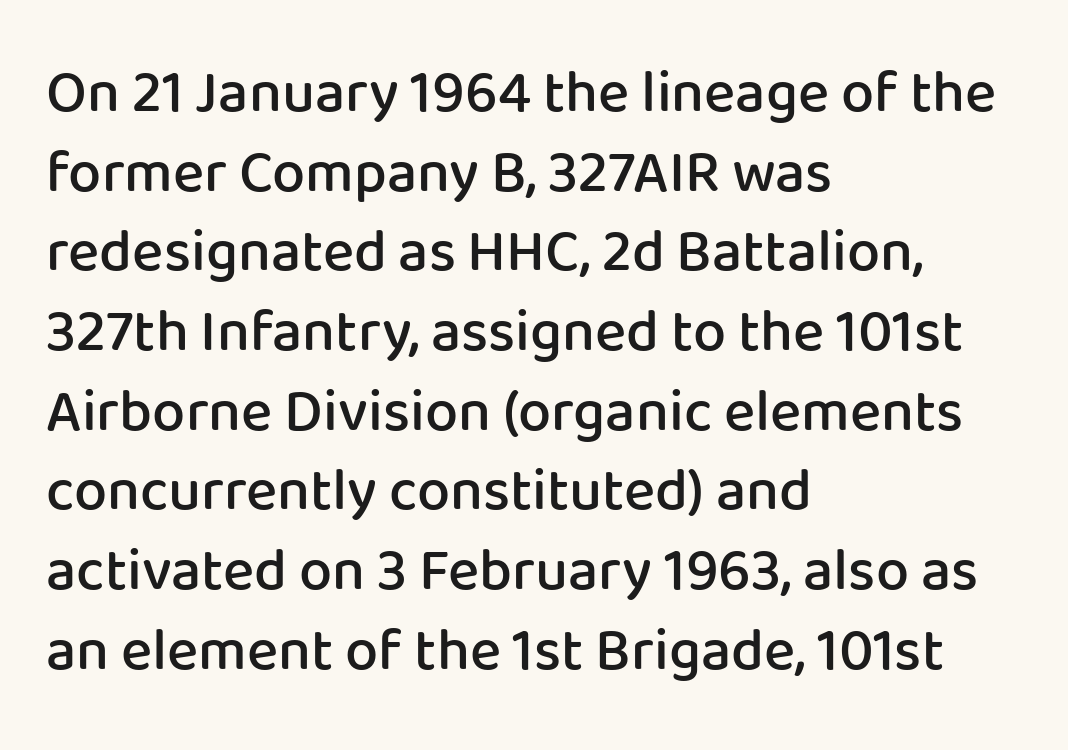
Default kerning and tracking; the words read as compact shapes. Notice the strokes are somewhat thickened but not fully heavy: this is a semibold. Looks like regular typesetting: each glyph gets only the width it needs. All the whitespace from short lines collects on the right. Notice how descenders clear the ascenders below comfortably — that's standard leading. Quick note: underline off.
